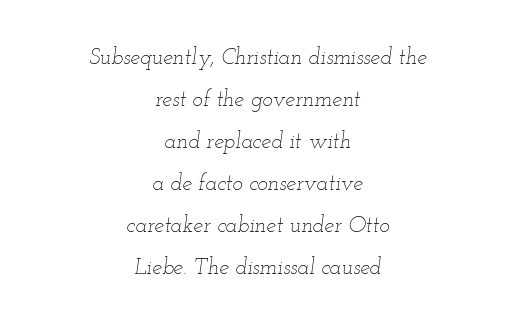
Tracking value appears to be zero — textbook default spacing. Just letters on the line, the space beneath them empty. Tall strokes in this sample are angled rather than plumb. Teacher's note: observe the equal gaps on both sides — that is centered alignment.
